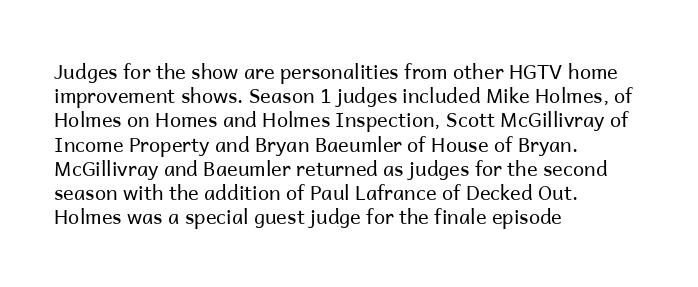
Q: Is the text bold? A: No.
Q: Is the text italic (slanted)? A: No, it is upright.
Q: Is the text underlined? A: No.
Q: How is the paragraph aligned? A: Left-aligned.
Q: Is the spacing between letters normal or unusually wide? A: Normal.
